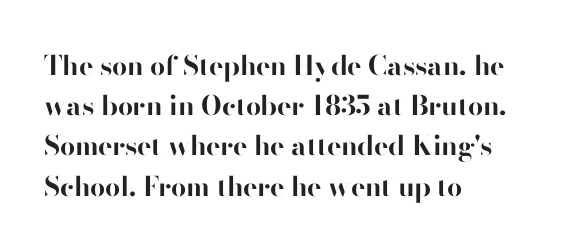
The rag falls on the right side of this text block. The axis of the letterforms is exactly vertical. Descender tails drop into unmarked territory. Inter-character spacing is left at the font's built-in metrics. Heavy, bold letterforms.
